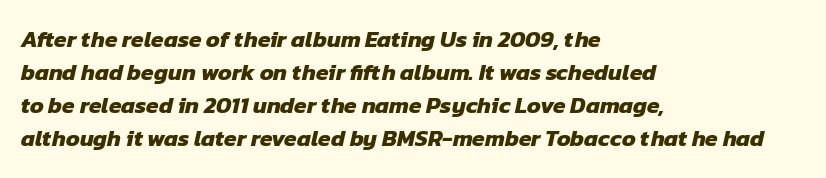
{"bold": "yes", "underline": "no", "align": "left", "line_spacing": "normal", "line_spacing_ratio": 1.44, "letter_spacing": "normal", "letter_spacing_em": 0.0, "glyph_px": 23}
